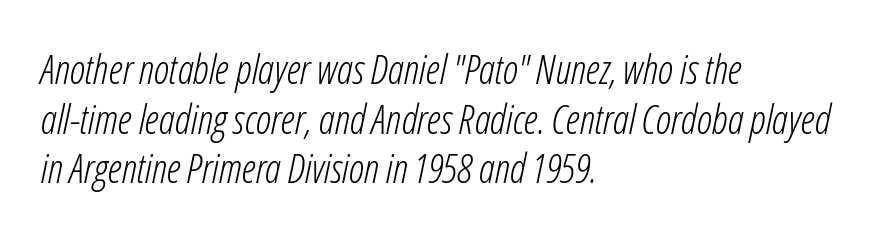
The image shows 40 px light, condensed type, italic (leaning right); set left-aligned, line spacing 1.24x, normal letter spacing, not underlined; low stroke contrast and a medium x-height.
